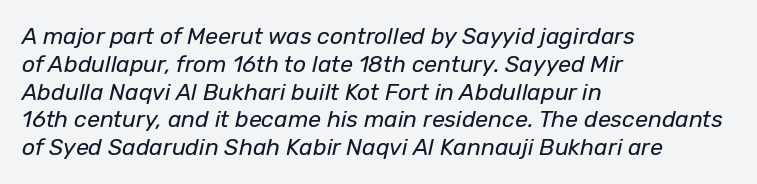
Q: Is the text bold? A: No.
Q: Is the text italic (slanted)? A: Yes, it leans right by about 12 degrees.
Q: Is the text underlined? A: No.
Q: How is the paragraph aligned? A: Left-aligned.
Q: Is the spacing between letters normal or unusually wide? A: Normal.
